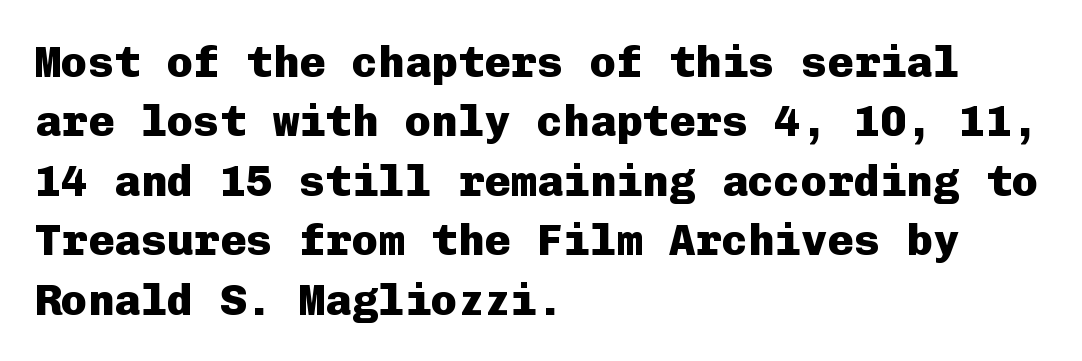
{"serif": "no", "italic": "no", "bold": "yes", "weight": "heavy", "width": "normal", "stroke_contrast": "low", "x_height": "medium", "monospaced": "yes", "underline": "no", "align": "left", "line_spacing": "normal", "line_spacing_ratio": 1.35, "letter_spacing": "normal", "letter_spacing_em": 0.0, "glyph_px": 44}
